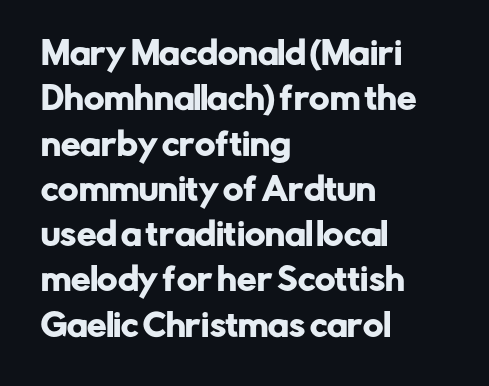
The image shows 31 px sans-serif type, upright; set left-aligned, normal line spacing (1.46x), normal letter spacing, not underlined; low stroke contrast and a medium x-height.
